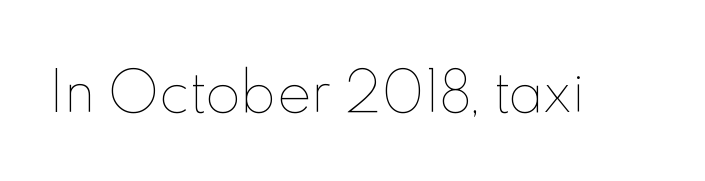
Q: Is the text bold? A: No.
Q: Is the text italic (slanted)? A: No, it is upright.
Q: Is the text underlined? A: No.
Q: Is the spacing between letters normal or unusually wide? A: Normal.
Q: Width (condensed, normal, or wide)? A: Normal.
Q: x-height? A: Small.
Q: Monospaced? A: No.
